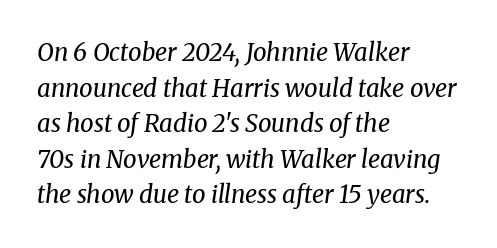
When letters slant like this, we call the style italic. This rendering features lettering with no underline. Counters stay open thanks to moderate or lighter strokes. Line beginnings align vertically; line endings do not. This sample keeps an unexceptional amount of space between lines.
